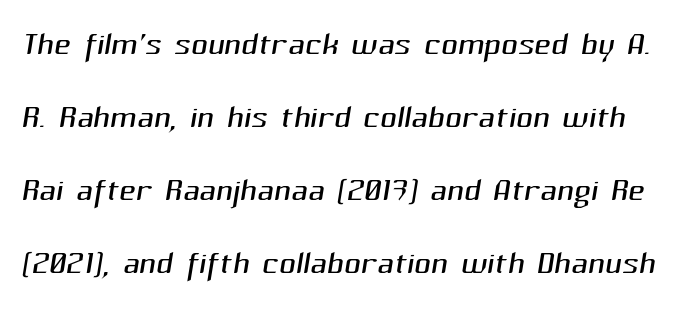
The image shows 46 px light sans-serif type; set normal line spacing (1.59x), normal letter spacing, not underlined; medium stroke contrast and a medium x-height.
